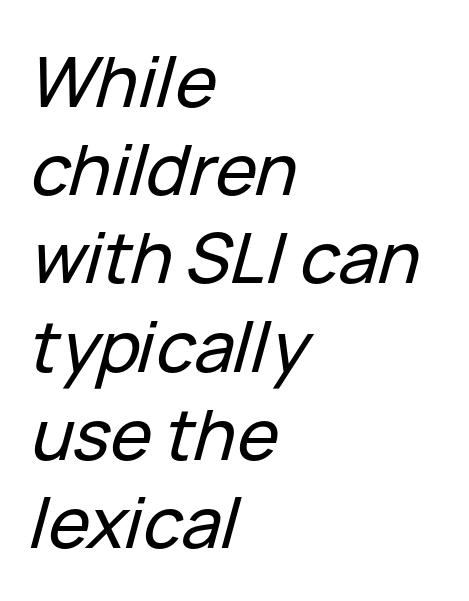
Q: Is the text italic (slanted)? A: Yes, it leans right by about 15 degrees.
Q: Is the text underlined? A: No.
Q: How is the paragraph aligned? A: Left-aligned.
Q: Is the spacing between letters normal or unusually wide? A: Normal.
Q: Is the spacing between lines tight, normal or loose? A: Normal.
Q: Width (condensed, normal, or wide)? A: Normal.
Q: Stroke contrast? A: Low.
Q: x-height? A: Medium.
Q: Monospaced? A: No.
